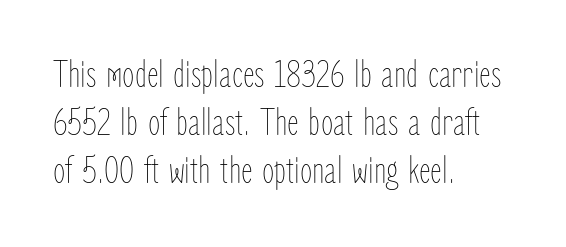
{"italic": "no", "bold": "no", "weight": "thin", "width": "condensed", "stroke_contrast": "low", "x_height": "medium", "monospaced": "no", "underline": "no", "align": "left", "line_spacing_ratio": 1.2, "letter_spacing": "normal", "letter_spacing_em": 0.0, "glyph_px": 40}
